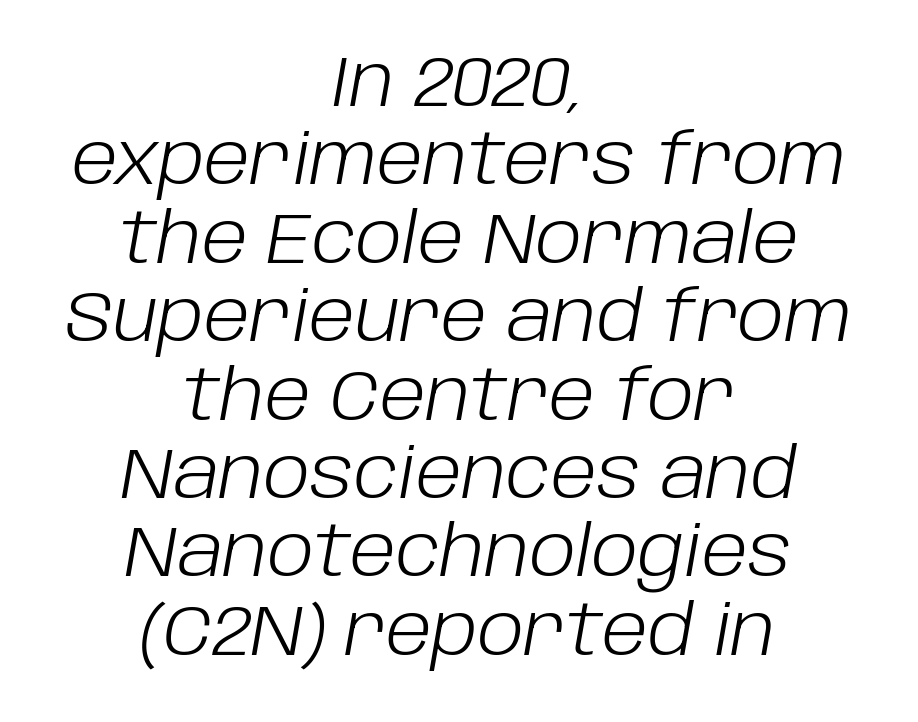
The image shows 70 px light type, italic (leaning right); set centered, tight line spacing (1.12x), normal letter spacing, not underlined; low stroke contrast and a large x-height.
